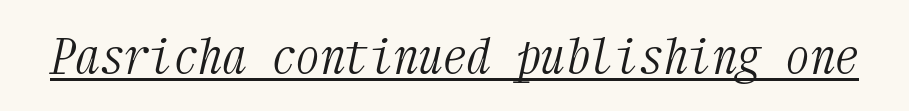
Font category for this specimen: serif. The passage shown is not bold in any degree. An italicized treatment has been applied to the whole sample. Notice how a bar underscores the lettering throughout. Nobody touched the tracking dial on this one. You could count columns in this text — the font is strictly monospaced.
